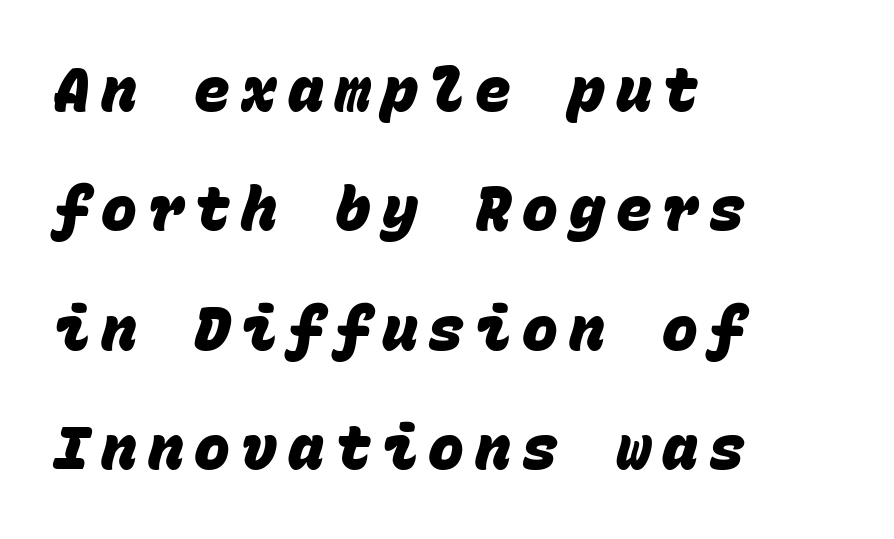
{"serif": "no", "bold": "yes", "weight": "heavy", "width": "normal", "stroke_contrast": "low", "x_height": "large", "monospaced": "yes", "underline": "no", "align": "left", "line_spacing": "loose", "line_spacing_ratio": 1.99, "glyph_px": 60}
